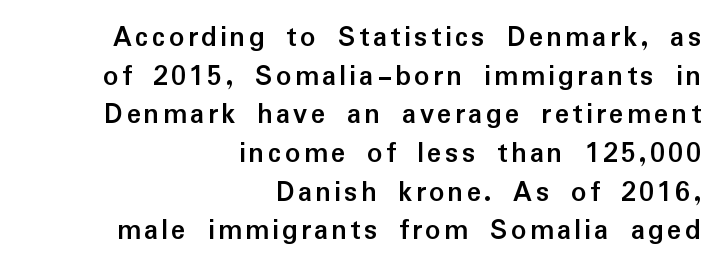
Q: Is the text bold? A: Yes.
Q: Is the text italic (slanted)? A: No, it is upright.
Q: Is the typeface a serif or a sans-serif typeface? A: Sans-serif.
Q: Is the text underlined? A: No.
Q: How is the paragraph aligned? A: Right-aligned.
Q: Is the spacing between lines tight, normal or loose? A: Normal.
Q: Width (condensed, normal, or wide)? A: Normal.
Q: Stroke contrast? A: Low.
Q: x-height? A: Medium.
Q: Monospaced? A: No.
